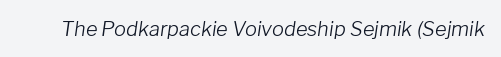
{"italic": "yes", "lean": "right", "slant_degrees": 8, "bold": "no", "underline": "no", "letter_spacing": "normal", "letter_spacing_em": 0.0, "glyph_px": 20}
